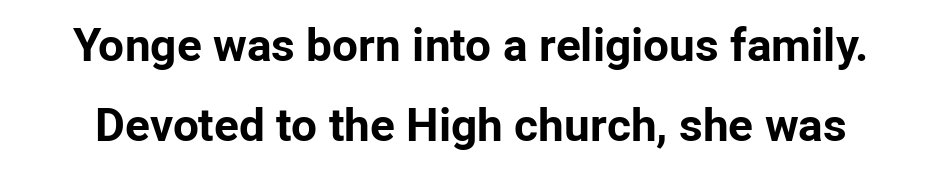
{"serif": "no", "italic": "no", "bold": "yes", "weight": "bold", "width": "normal", "stroke_contrast": "low", "x_height": "medium", "monospaced": "no", "underline": "no", "line_spacing_ratio": 1.73, "letter_spacing": "normal", "letter_spacing_em": 0.0, "glyph_px": 46}
